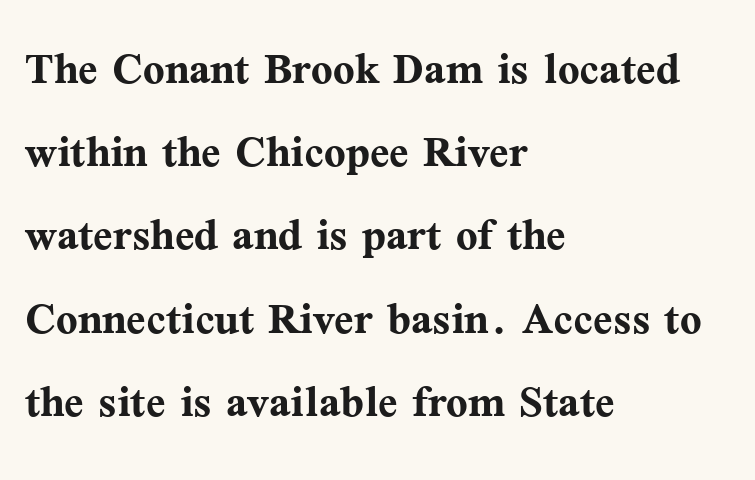
The image shows 57 px semibold serif type, upright; set left-aligned, normal line spacing (1.46x), normal letter spacing, not underlined; medium stroke contrast and a medium x-height.
